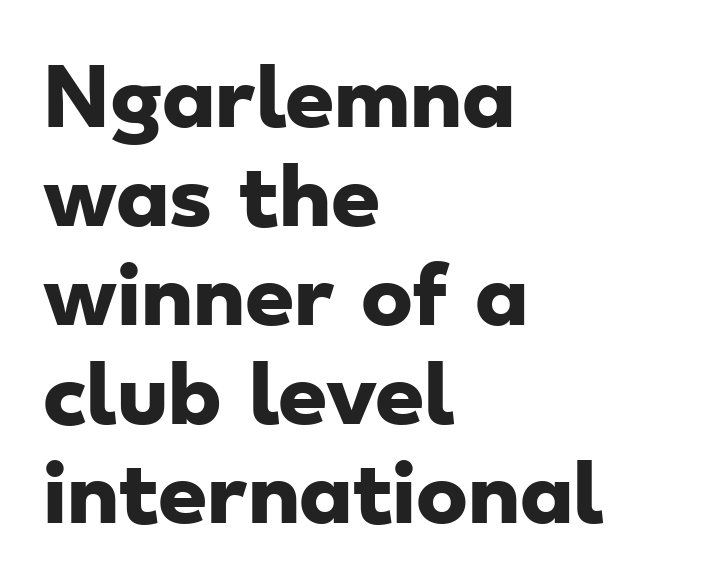
{"serif": "no", "bold": "yes", "weight": "heavy", "width": "wide", "stroke_contrast": "low", "x_height": "small", "monospaced": "no", "underline": "no", "align": "left", "line_spacing": "normal", "line_spacing_ratio": 1.27, "letter_spacing": "normal", "letter_spacing_em": 0.0, "glyph_px": 78}
